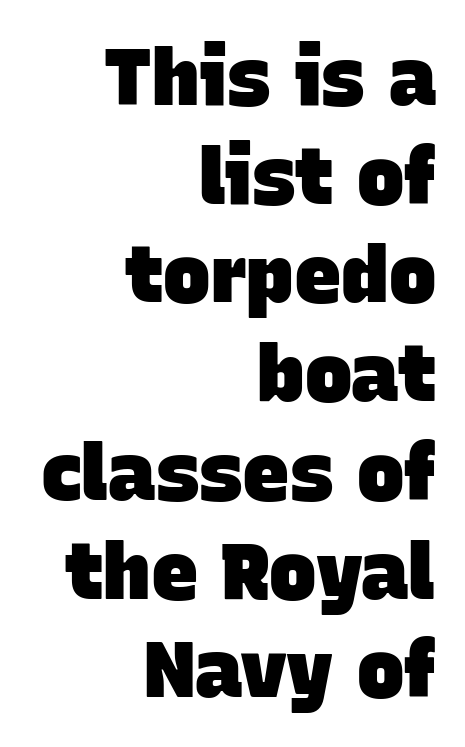
{"serif": "no", "bold": "yes", "weight": "heavy", "width": "normal", "stroke_contrast": "low", "x_height": "large", "monospaced": "no", "underline": "no", "align": "right", "line_spacing": "normal", "line_spacing_ratio": 1.25, "letter_spacing": "normal", "letter_spacing_em": 0.0, "glyph_px": 79}
